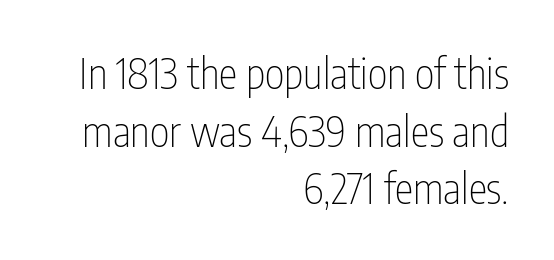
Bare-footed words on every line. The font is comparable to plain body text, perhaps lighter. The passage shown is typed in a proportional face where columns would drift. Notice how the passage keeps a crisp vertical edge on the right only.
